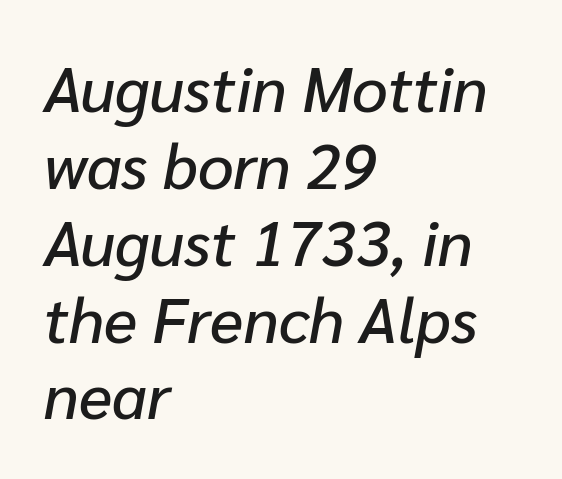
{"italic": "yes", "lean": "right", "slant_degrees": 10, "width": "normal", "stroke_contrast": "low", "x_height": "medium", "monospaced": "no", "underline": "no", "align": "left", "line_spacing_ratio": 1.22, "letter_spacing": "normal", "letter_spacing_em": 0.0, "glyph_px": 63}
